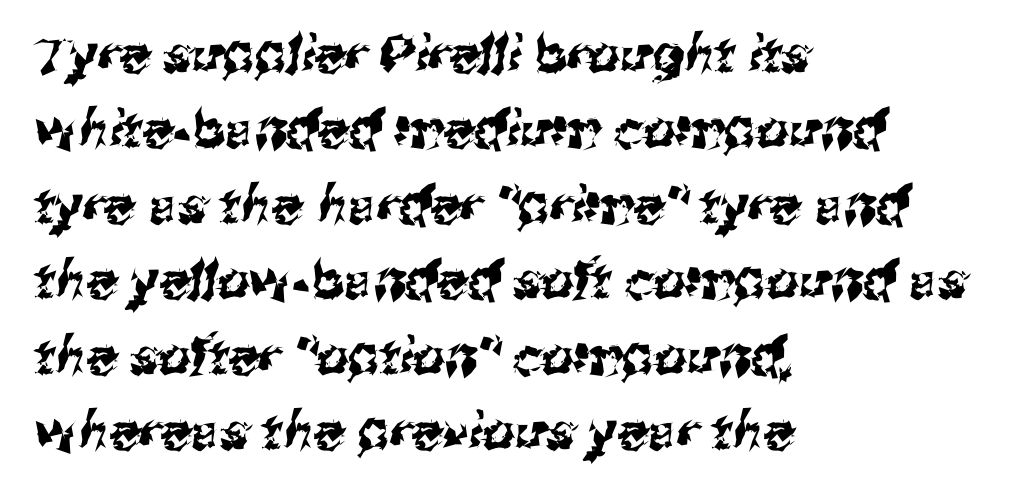
The image shows 51 px sans-serif type; set left-aligned, normal line spacing (1.48x), normal letter spacing, not underlined; medium stroke contrast and a medium x-height.
